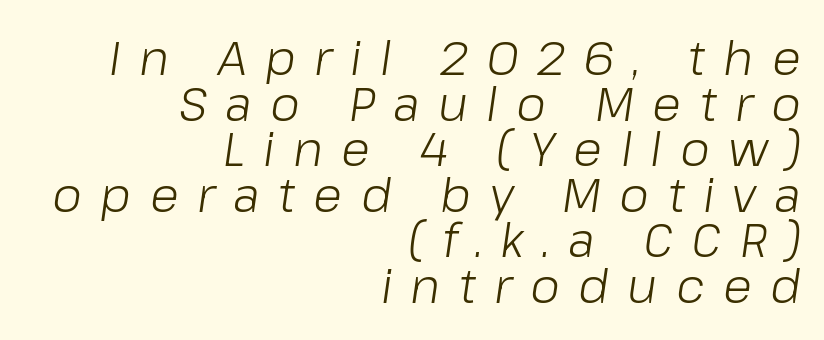
Q: Is the text bold? A: No.
Q: Is the text italic (slanted)? A: Yes, it leans right by about 8 degrees.
Q: Is the text underlined? A: No.
Q: How is the paragraph aligned? A: Right-aligned.
Q: Is the spacing between letters normal or unusually wide? A: Unusually wide.
Q: Is the spacing between lines tight, normal or loose? A: Tight.
Q: Width (condensed, normal, or wide)? A: Normal.
Q: Stroke contrast? A: Low.
Q: x-height? A: Medium.
Q: Monospaced? A: No.
